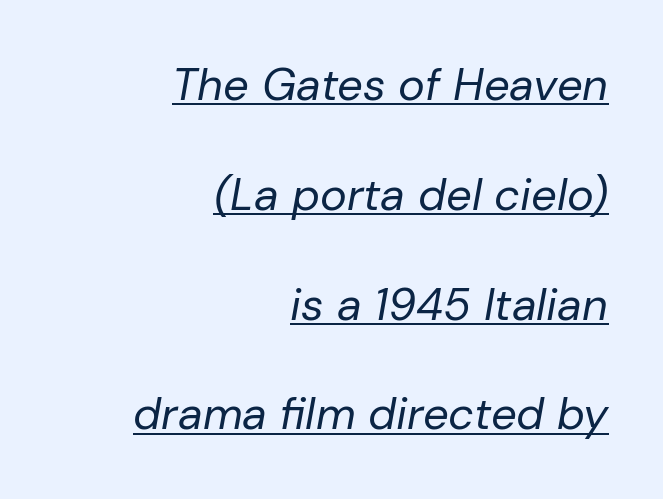
The image shows 45 px regular-weight type, italic (leaning right); set right-aligned, loose line spacing (2.44x), normal letter spacing, underlined; low stroke contrast and a medium x-height.
